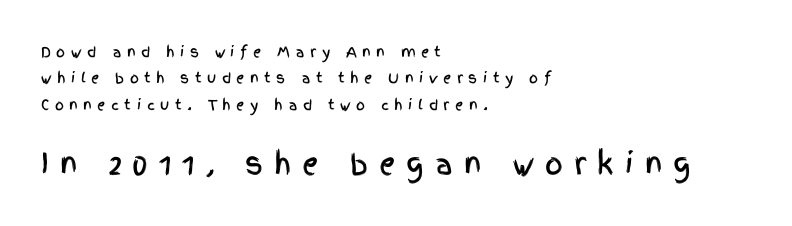
The image shows 28 px condensed sans-serif type, upright; set left-aligned, line spacing 1.89x, unusually wide letter spacing (+0.39 em), not underlined; the second (bottom) block is 2.0x larger; a large x-height.
